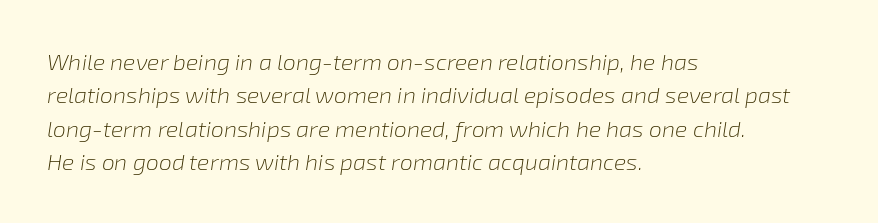
{"italic": "yes", "lean": "right", "slant_degrees": 8, "bold": "no", "underline": "no", "align": "left", "line_spacing": "normal", "line_spacing_ratio": 1.45, "letter_spacing": "normal", "letter_spacing_em": 0.0, "glyph_px": 23}
